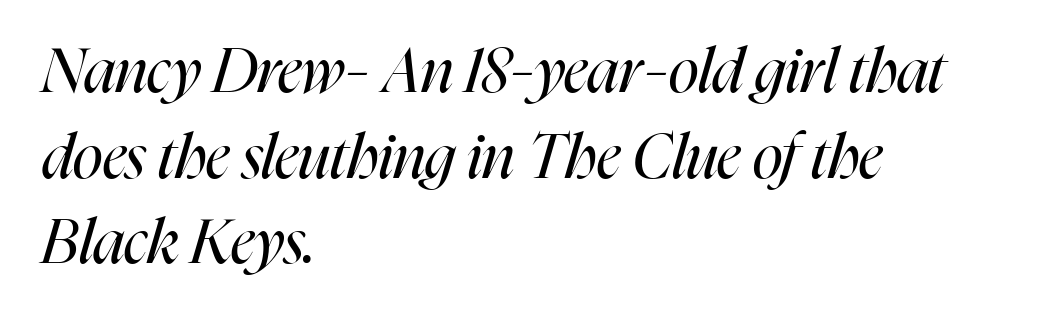
Honestly, the row spacing looks completely unremarkable. The space directly below the letters is spotless. Layout note: lines flush left. The letters advance in unequal steps, a hallmark of proportional type. Yep, that's italic — everything's leaning. Bold? No — there's no thickening of the strokes.
